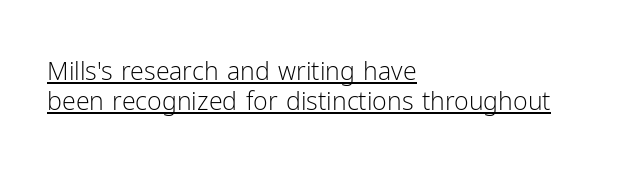
{"italic": "no", "bold": "no", "underline": "yes", "align": "left", "line_spacing_ratio": 1.21, "letter_spacing": "normal", "letter_spacing_em": 0.0, "glyph_px": 25}
